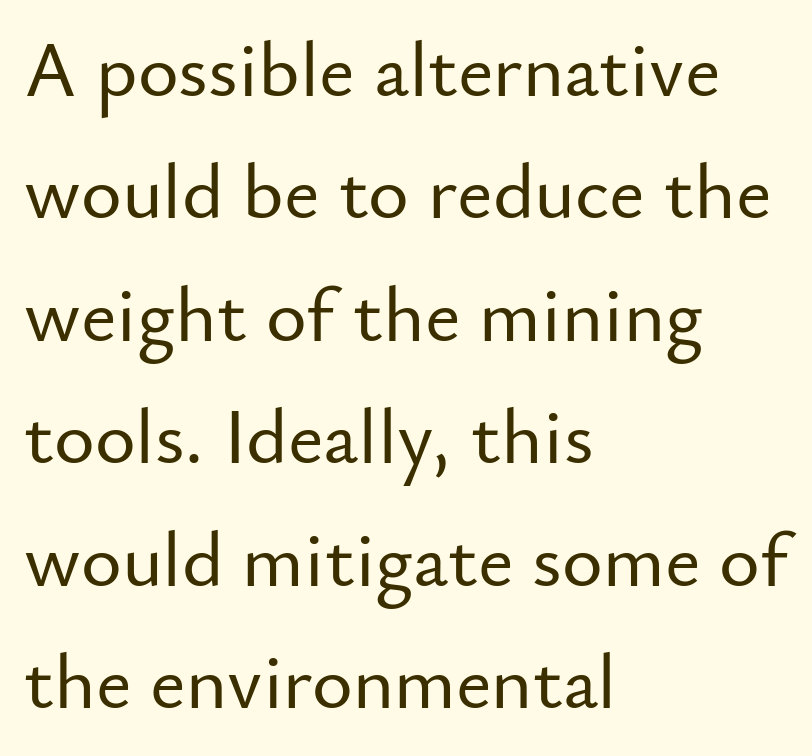
The image shows 78 px sans-serif type, upright; set left-aligned, normal line spacing (1.57x), normal letter spacing, not underlined; low stroke contrast and a small x-height.
